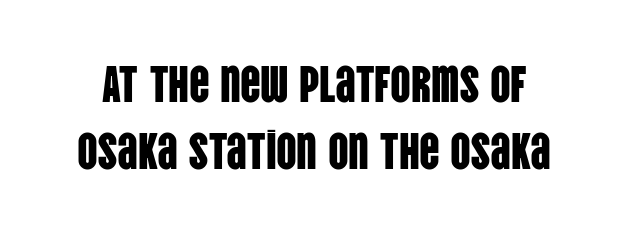
The image shows 51 px condensed sans-serif type, upright; set normal line spacing (1.32x), normal letter spacing, not underlined; low stroke contrast and a large x-height.
